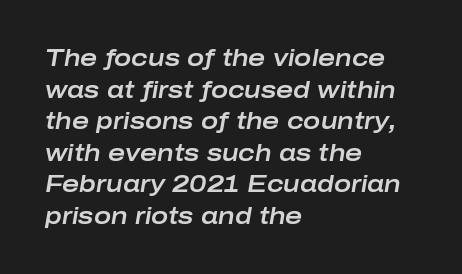
A bare baseline throughout the passage. An italicized treatment has been applied to the whole sample. Notice how the passage keeps a crisp vertical edge on the left only. Each new line begins a customary step beneath the previous one.
